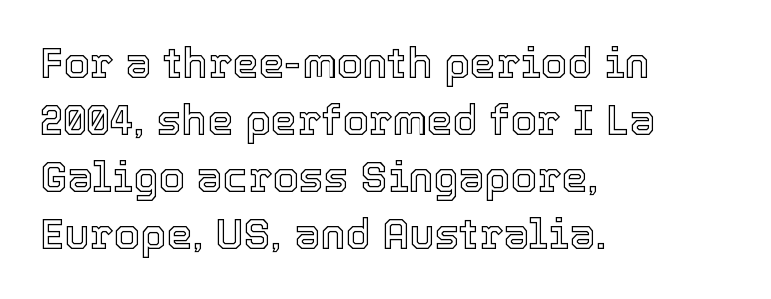
{"italic": "no", "width": "normal", "x_height": "medium", "monospaced": "no", "underline": "no", "align": "left", "line_spacing": "normal", "line_spacing_ratio": 1.36, "letter_spacing": "normal", "letter_spacing_em": 0.0, "glyph_px": 42}
